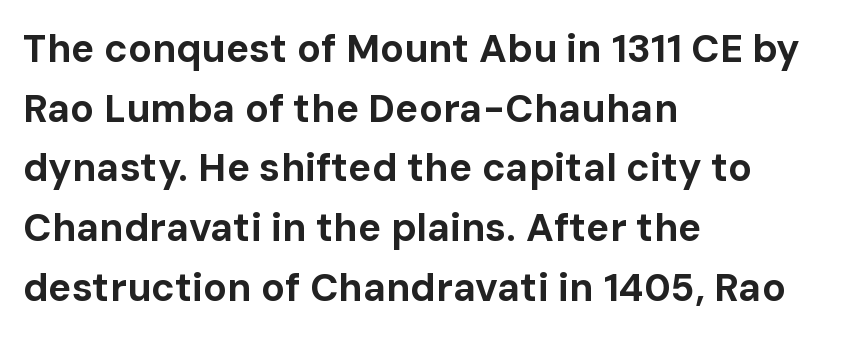
Leftover space on each line is placed entirely after the last word. Think of a printed novel: that variable character pitch is what you see here. Rule under the text: the space is simply empty. Serif or sans? Sans — the stroke terminals are bare. Short note: letters normally spaced.
